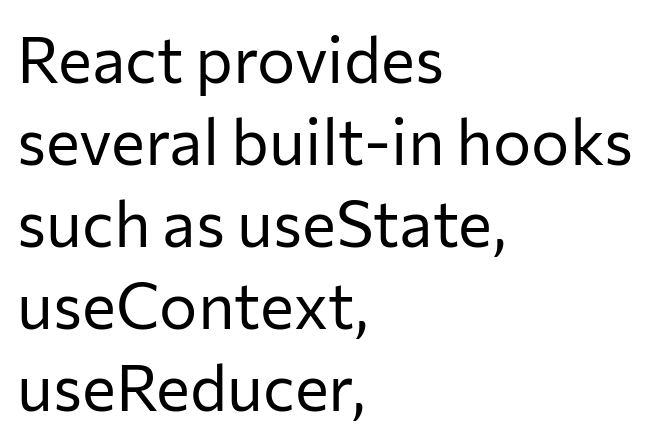
Type without underlining. Ink coverage per letter is moderate at most. Unlike a traditional serif, this face leaves its strokes unadorned. This sample uses plain, unmodified letter spacing. Do the letters lean? They stand straight. Is this a fixed-width face? No — the glyphs have proportional, varying widths.
